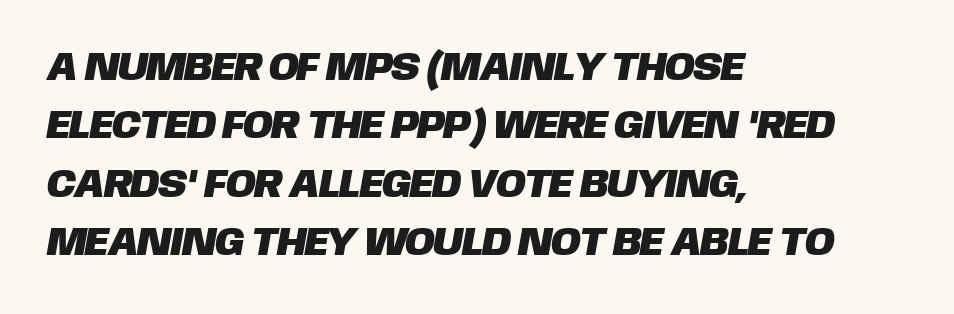
The passage shown has conventional tracking throughout. Grotesque or geometric, the face here clearly has no serifs. Students, observe: this is what conventionally led text looks like. Line starts are locked; line ends wander.
